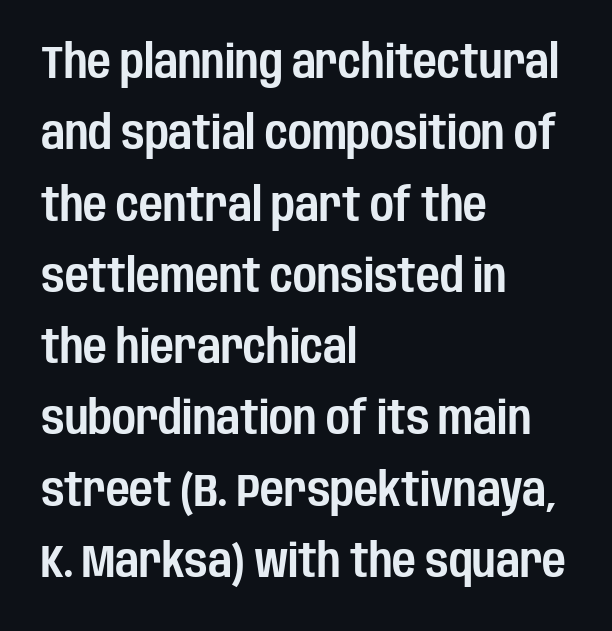
Q: Is the text italic (slanted)? A: No, it is upright.
Q: Is the typeface a serif or a sans-serif typeface? A: Sans-serif.
Q: Is the text underlined? A: No.
Q: How is the paragraph aligned? A: Left-aligned.
Q: Is the spacing between letters normal or unusually wide? A: Normal.
Q: Is the spacing between lines tight, normal or loose? A: Normal.
Q: Width (condensed, normal, or wide)? A: Condensed.
Q: Stroke contrast? A: Low.
Q: x-height? A: Large.
Q: Monospaced? A: No.
